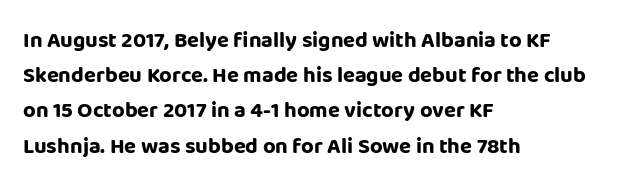
The image shows 22 px bold type, upright; set left-aligned, normal line spacing (1.6x), normal letter spacing, not underlined.
